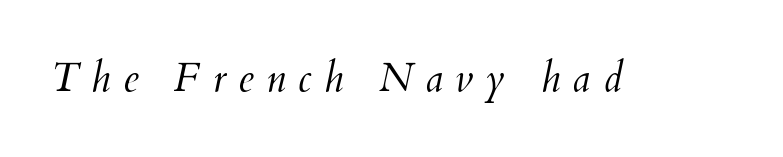
Each stroke keeps to a modest, everyday thickness or less. The rendering applies a slant to the glyphs. The face used here is proportionally spaced, like ordinary book or web type. Decoration check: the copy has no underline. Display-style spreading of the glyphs; the letterfit is very open.
